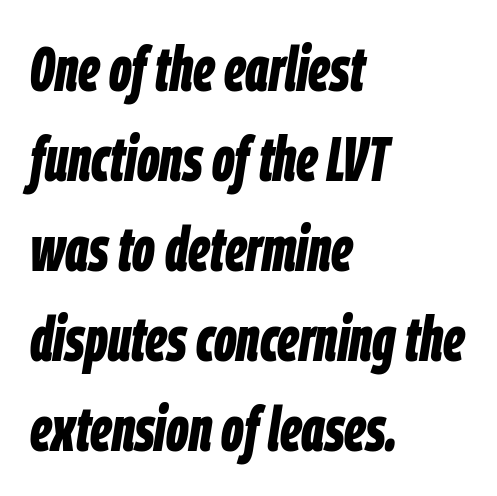
The image shows 62 px bold, condensed type, italic (leaning right); set left-aligned, normal line spacing (1.45x), normal letter spacing, not underlined; low stroke contrast and a large x-height.
